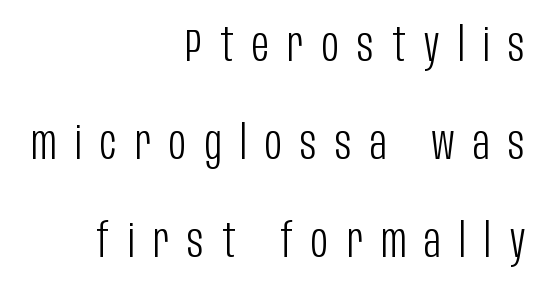
Q: Is the text bold? A: No.
Q: Is the text italic (slanted)? A: No, it is upright.
Q: Is the typeface a serif or a sans-serif typeface? A: Sans-serif.
Q: Is the text underlined? A: No.
Q: How is the paragraph aligned? A: Right-aligned.
Q: Is the spacing between letters normal or unusually wide? A: Unusually wide.
Q: Is the spacing between lines tight, normal or loose? A: Loose.
Q: Width (condensed, normal, or wide)? A: Condensed.
Q: Stroke contrast? A: Low.
Q: x-height? A: Large.
Q: Monospaced? A: No.
